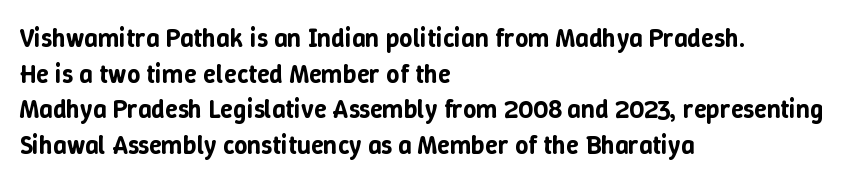
Compared with a centered layout, this one pins lines to the left instead. These lines were composed using upright roman letters. The type is set solid horizontally, with unmodified tracking. Vertical spacing — default. A bare baseline throughout the passage.
